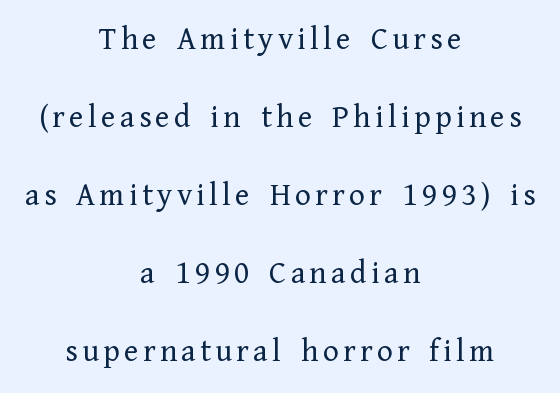
Q: Is the text bold? A: No.
Q: Is the text italic (slanted)? A: No, it is upright.
Q: Is the typeface a serif or a sans-serif typeface? A: Serif.
Q: Is the text underlined? A: No.
Q: How is the paragraph aligned? A: Centered.
Q: Is the spacing between lines tight, normal or loose? A: Loose.
Q: Width (condensed, normal, or wide)? A: Normal.
Q: Stroke contrast? A: Low.
Q: x-height? A: Medium.
Q: Monospaced? A: No.
